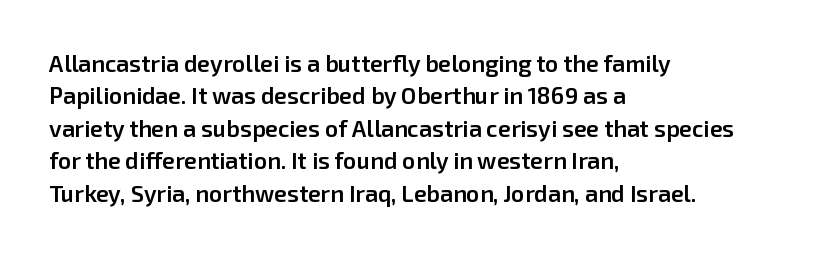
Q: Is the text bold? A: Semi-bold.
Q: Is the text italic (slanted)? A: No, it is upright.
Q: Is the text underlined? A: No.
Q: How is the paragraph aligned? A: Left-aligned.
Q: Is the spacing between letters normal or unusually wide? A: Normal.
Q: Is the spacing between lines tight, normal or loose? A: Normal.
